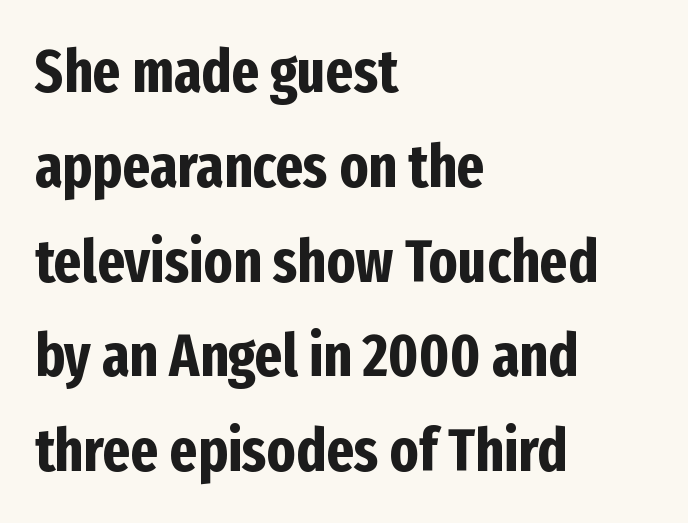
The image shows 60 px bold, condensed sans-serif type, upright; set left-aligned, normal line spacing (1.58x), normal letter spacing, not underlined; low stroke contrast and a medium x-height.
